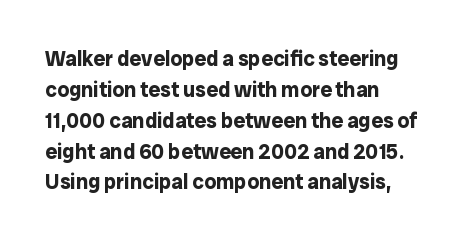
Posture: vertical. A classic flush-left, rag-right setting is used for this passage. Horizontal bands of white between lines are of average thickness. Each word holds together tightly as a unit, with standard inter-letter gaps. The font is running at its bold setting.
